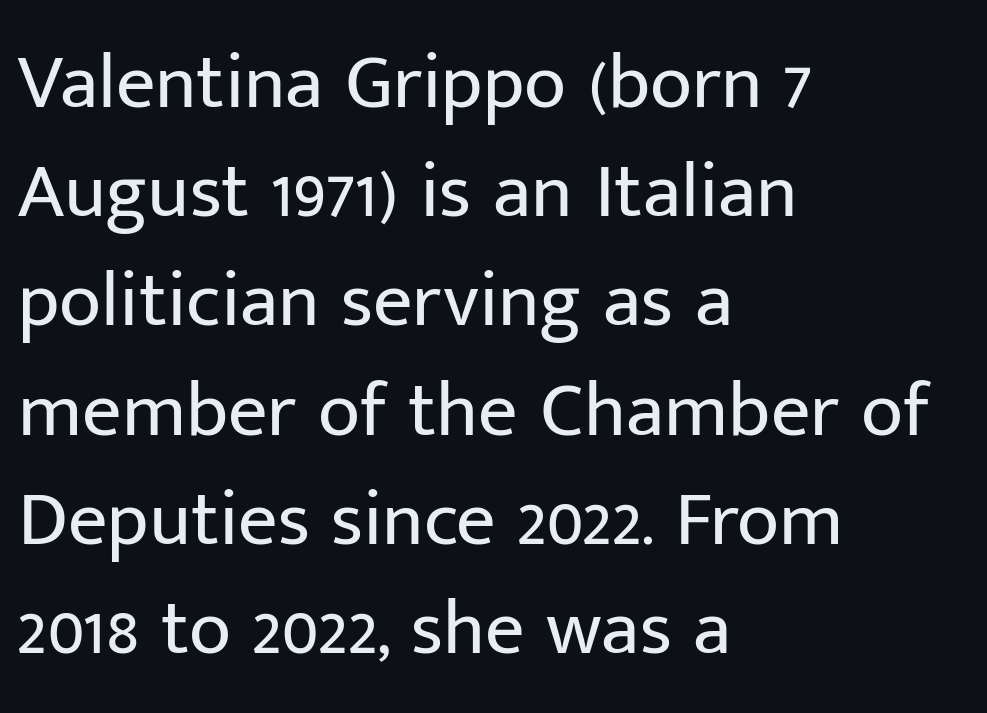
To sum up the face: it is a sans, with no serifs. The font's upright variant was chosen for this text. Letters have the restrained weight of plain body copy at most. The passage shown is typed in a proportional face where columns would drift.
